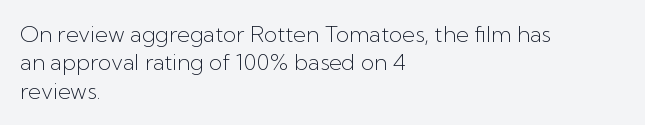
{"italic": "no", "bold": "no", "underline": "no", "align": "left", "line_spacing": "normal", "line_spacing_ratio": 1.29, "letter_spacing": "normal", "letter_spacing_em": 0.0, "glyph_px": 22}
